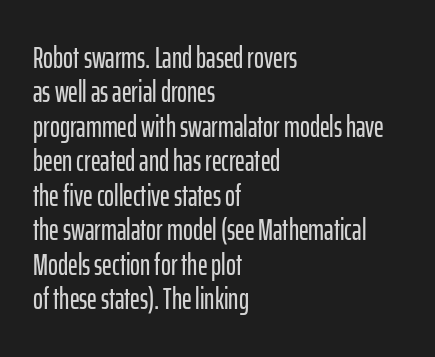
Q: Is the text italic (slanted)? A: No, it is upright.
Q: Is the typeface a serif or a sans-serif typeface? A: Sans-serif.
Q: Is the text underlined? A: No.
Q: How is the paragraph aligned? A: Left-aligned.
Q: Is the spacing between letters normal or unusually wide? A: Normal.
Q: Is the spacing between lines tight, normal or loose? A: Tight.
Q: Width (condensed, normal, or wide)? A: Condensed.
Q: Stroke contrast? A: Low.
Q: x-height? A: Medium.
Q: Monospaced? A: No.
